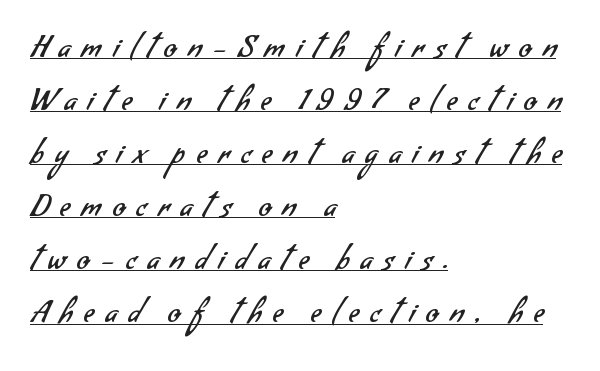
Q: Is the text bold? A: No.
Q: Is the typeface a serif or a sans-serif typeface? A: Sans-serif.
Q: Is the text underlined? A: Yes.
Q: How is the paragraph aligned? A: Left-aligned.
Q: Is the spacing between letters normal or unusually wide? A: Unusually wide.
Q: Width (condensed, normal, or wide)? A: Normal.
Q: Stroke contrast? A: Low.
Q: x-height? A: Small.
Q: Monospaced? A: No.
